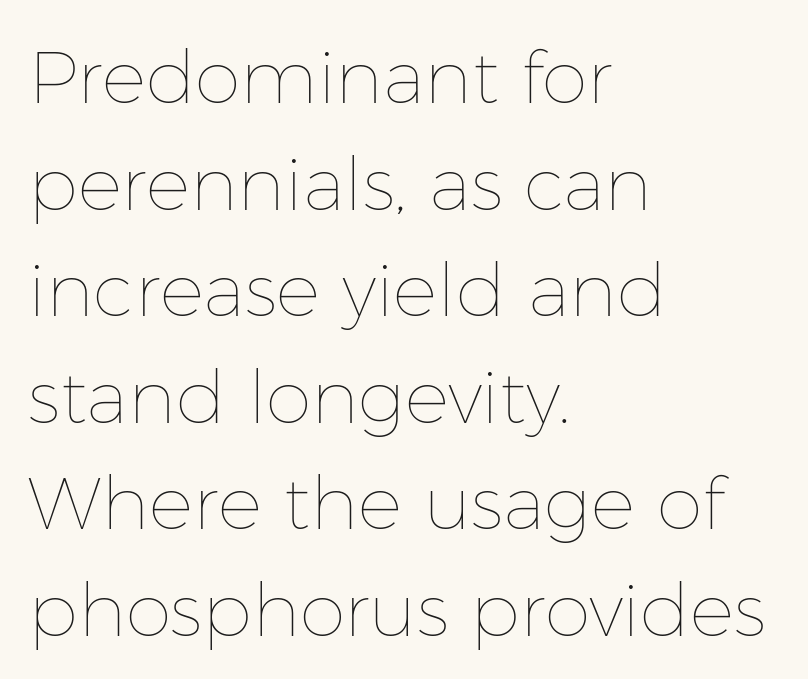
Has an underline been added? It has not. Leftover space on each line is placed entirely after the last word. No chunkiness to these letters — they're not bold. Each new line begins a customary step beneath the previous one. These lines are rendered in a variable-pitch font.
